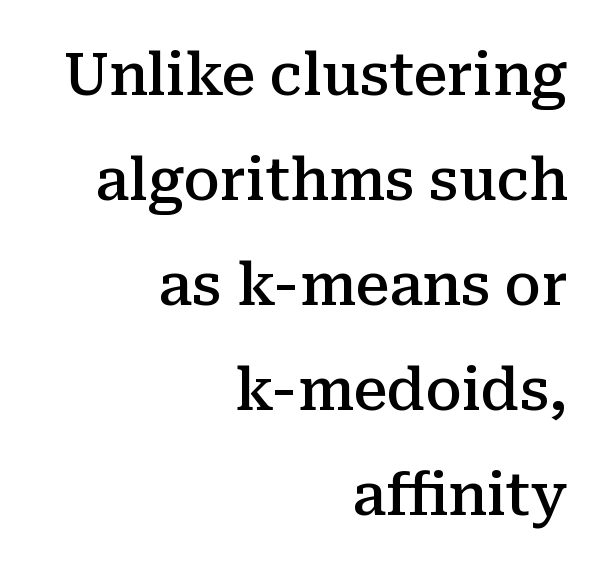
Between one letter and the next there's only the usual sliver of space. Character widths vary here, with narrow letters taking less room than wide ones. Layout note: lines flush right. Lines of text with bare space underneath. Note: serifs present on the glyphs. Stems and bowls a touch heavier than normal — semibold.
